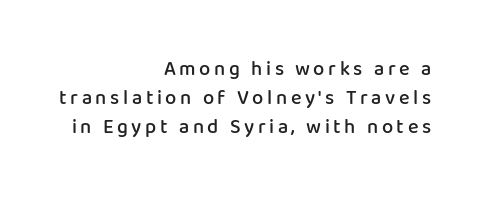
The image shows 20 px text type, upright; set right-aligned, normal line spacing (1.45x), not underlined.
